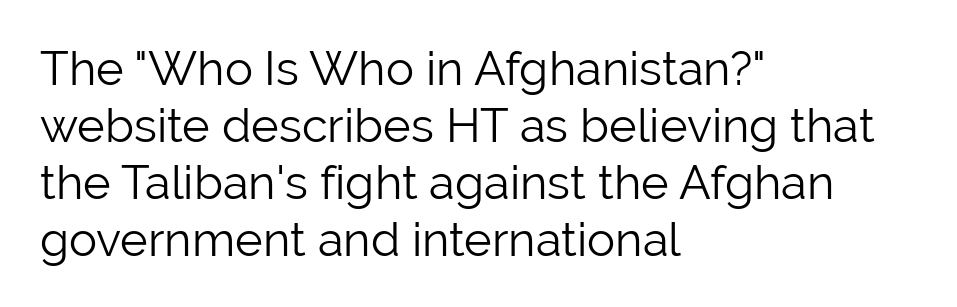
Q: Is the text bold? A: No.
Q: Is the text italic (slanted)? A: No, it is upright.
Q: Is the typeface a serif or a sans-serif typeface? A: Sans-serif.
Q: Is the text underlined? A: No.
Q: How is the paragraph aligned? A: Left-aligned.
Q: Is the spacing between letters normal or unusually wide? A: Normal.
Q: Width (condensed, normal, or wide)? A: Normal.
Q: Stroke contrast? A: Low.
Q: x-height? A: Medium.
Q: Monospaced? A: No.
